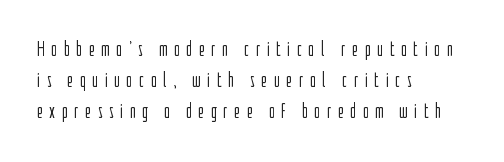
Layout note: lines flush left. Is this a heavy cut? Hardly; it is regular or lighter. Tracking here is generous; glyphs stand well apart from one another. Successive baselines arrive at the customary interval.
